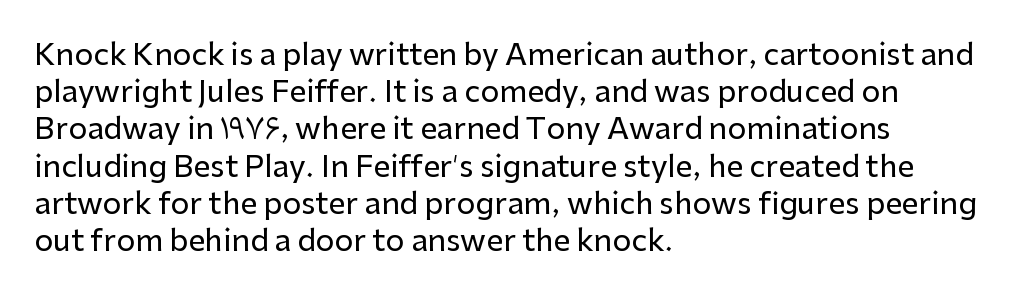
Honestly, the letter spacing is just normal — you wouldn't notice it. Check the space under the baseline: it is left empty. Grotesque or geometric, the face here clearly has no serifs. Note the varied advance widths — an 'i' is clearly narrower than an 'm'. This sample is left-justified, so line endings fall wherever the words run out. Posture: straight, roman, zero tilt.
